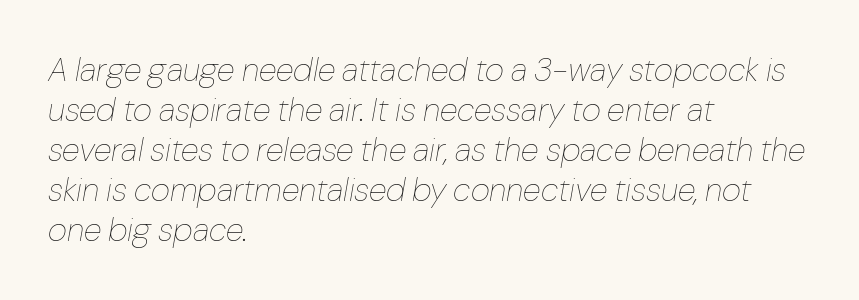
The image shows 33 px thin type, italic (leaning right); set left-aligned, line spacing 1.21x, normal letter spacing, not underlined; low stroke contrast and a medium x-height.
